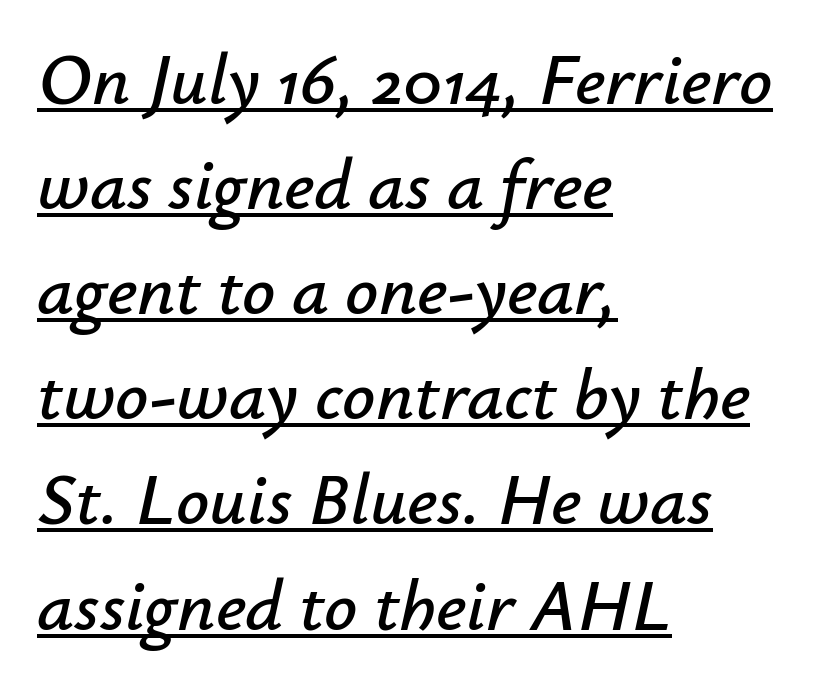
A typesetter would call this leading conventional body-copy spacing. Looks like regular typesetting: each glyph gets only the width it needs. Each line of the rendering has a horizontal stroke beneath the glyphs. Emphasis-style slanted type is in use. These lines are set flush left with a ragged right edge.
